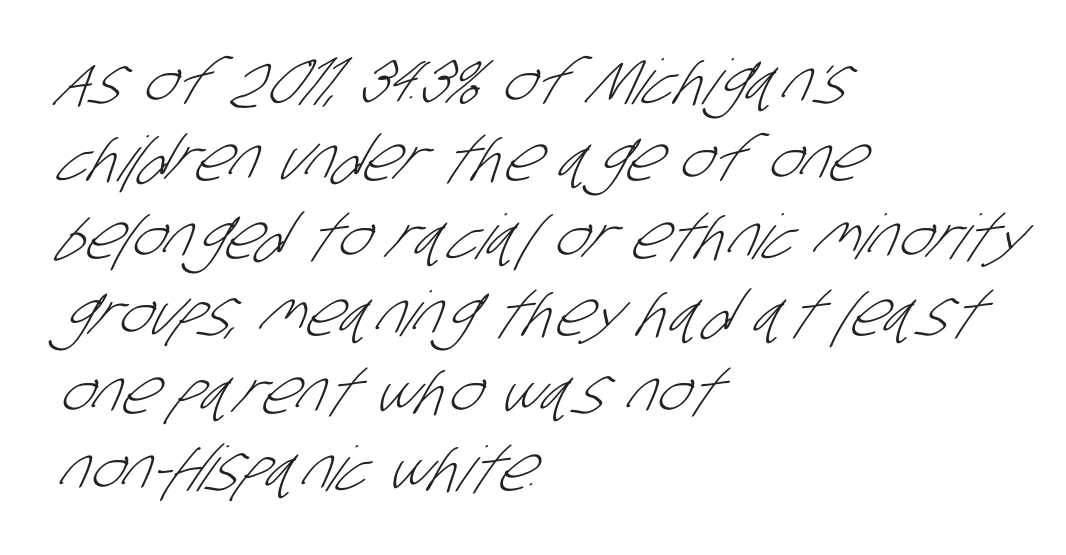
This rendering leaves character spacing at its baseline value. Each stroke keeps to a modest, everyday thickness or less. One glance says typical: line gaps are just what's usual. All the whitespace from short lines collects on the right. Note the varied advance widths — an 'i' is clearly narrower than an 'm'.
